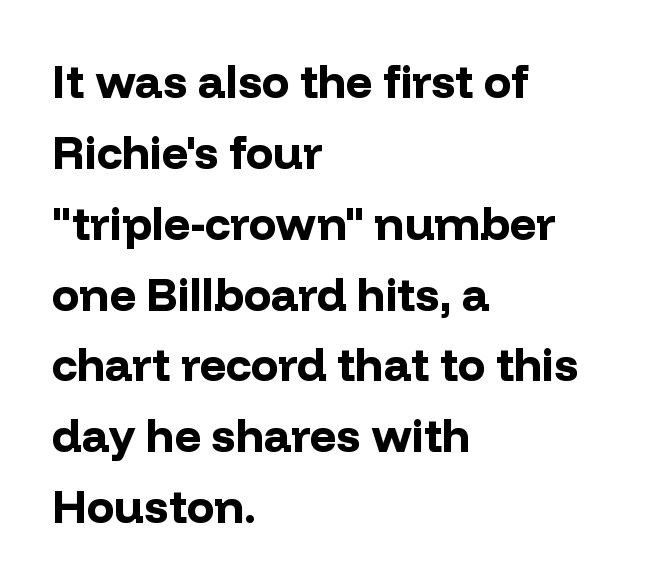
What weight is shown? A full bold with thick strokes. Here the glyphs are tracked normally, forming tight word shapes. The letters carry no serifs — their stems end cleanly without finishing strokes. The rag falls on the right side of this text block.
